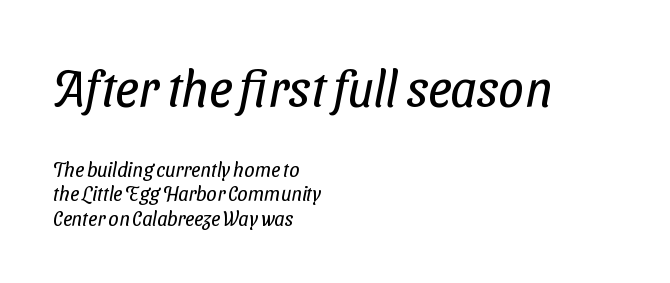
Q: Is the text bold? A: No.
Q: Is the typeface a serif or a sans-serif typeface? A: Sans-serif.
Q: Is the text underlined? A: No.
Q: How is the paragraph aligned? A: Left-aligned.
Q: Is the spacing between letters normal or unusually wide? A: Normal.
Q: Which block of text is set in a larger size, the first (top) or the second (bottom)? A: The first (top) one.
Q: Width (condensed, normal, or wide)? A: Condensed.
Q: Stroke contrast? A: Low.
Q: x-height? A: Medium.
Q: Monospaced? A: No.
